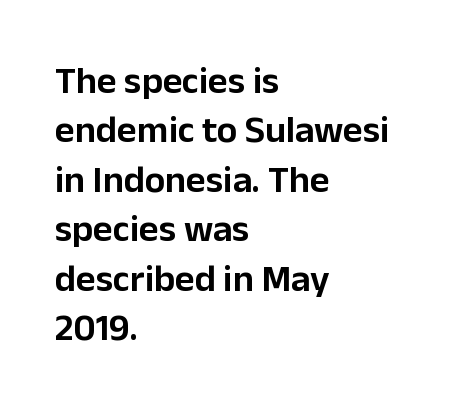
{"serif": "no", "italic": "no", "width": "normal", "stroke_contrast": "low", "x_height": "medium", "monospaced": "no", "underline": "no", "align": "left", "line_spacing": "normal", "line_spacing_ratio": 1.3, "letter_spacing": "normal", "letter_spacing_em": 0.0, "glyph_px": 38}
